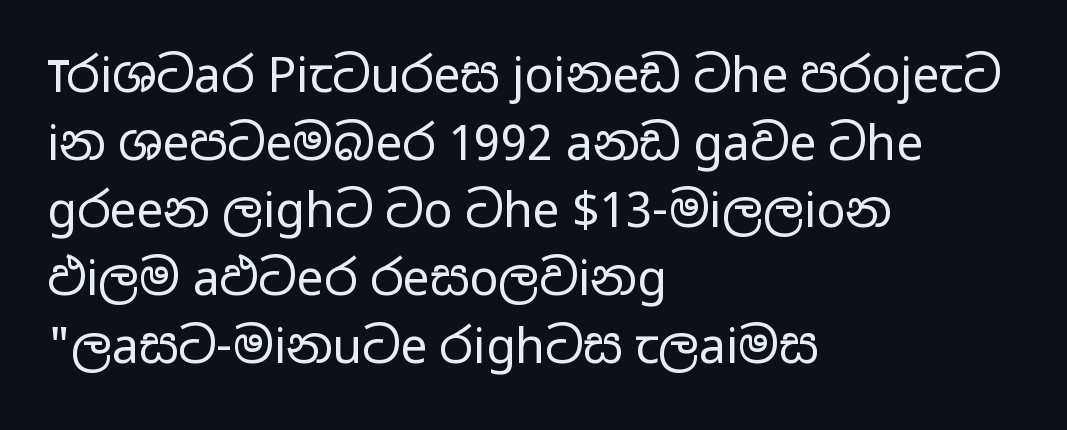
Q: Is the text bold? A: No.
Q: Is the text italic (slanted)? A: No, it is upright.
Q: Is the typeface a serif or a sans-serif typeface? A: Sans-serif.
Q: Is the text underlined? A: No.
Q: How is the paragraph aligned? A: Left-aligned.
Q: Is the spacing between letters normal or unusually wide? A: Normal.
Q: Is the spacing between lines tight, normal or loose? A: Normal.
Q: Width (condensed, normal, or wide)? A: Wide.
Q: Stroke contrast? A: Low.
Q: x-height? A: Medium.
Q: Monospaced? A: No.
